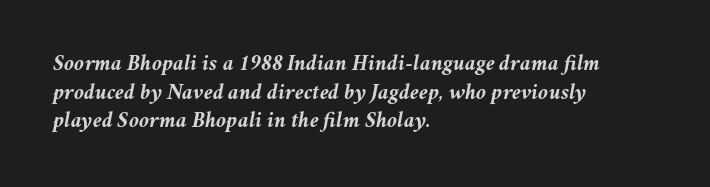
Q: Is the text bold? A: Yes.
Q: Is the text italic (slanted)? A: Yes, it leans right by about 11 degrees.
Q: Is the text underlined? A: No.
Q: How is the paragraph aligned? A: Left-aligned.
Q: Is the spacing between letters normal or unusually wide? A: Normal.
